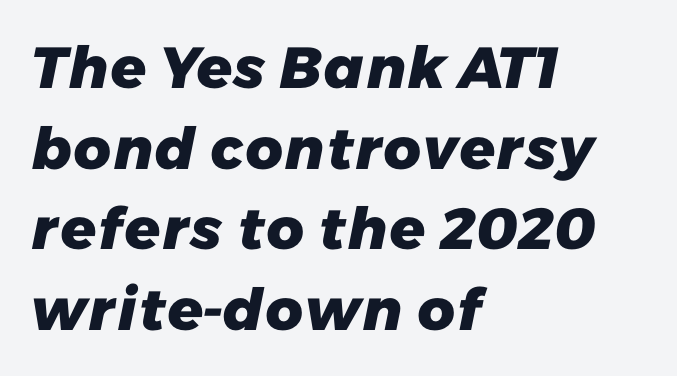
{"serif": "no", "bold": "yes", "weight": "heavy", "width": "normal", "stroke_contrast": "low", "x_height": "medium", "monospaced": "no", "underline": "no", "align": "left", "line_spacing": "normal", "line_spacing_ratio": 1.39, "letter_spacing": "normal", "letter_spacing_em": 0.0, "glyph_px": 58}
